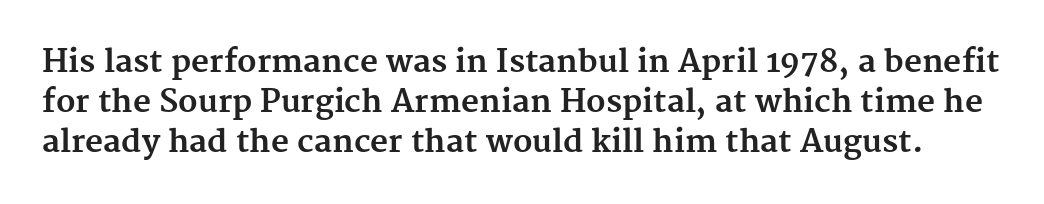
Q: Is the text bold? A: Yes.
Q: Is the text italic (slanted)? A: No, it is upright.
Q: Is the typeface a serif or a sans-serif typeface? A: Serif.
Q: Is the text underlined? A: No.
Q: Is the spacing between letters normal or unusually wide? A: Normal.
Q: Is the spacing between lines tight, normal or loose? A: Normal.
Q: Width (condensed, normal, or wide)? A: Normal.
Q: Stroke contrast? A: Medium.
Q: x-height? A: Medium.
Q: Monospaced? A: No.
